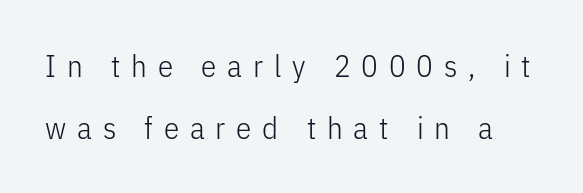
The image shows 31 px light, condensed sans-serif type, upright; set loose line spacing (1.99x), unusually wide letter spacing (+0.35 em), not underlined; low stroke contrast and a medium x-height.
